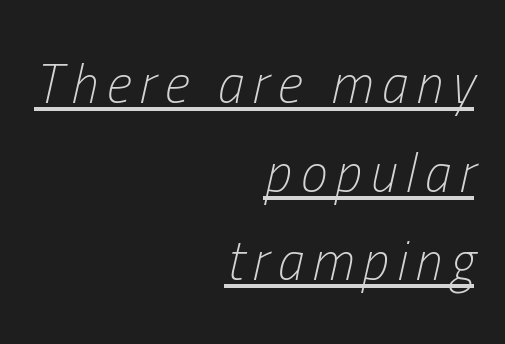
The letters advance in unequal steps, a hallmark of proportional type. Does a line run under the words? Yes, clearly. The text block is weighted toward the right margin, trailing off unevenly leftward. Stem width sits at or under what a default text font uses. Line spacing here is normal. The lettering tilts uniformly, giving the passage an italic look.
